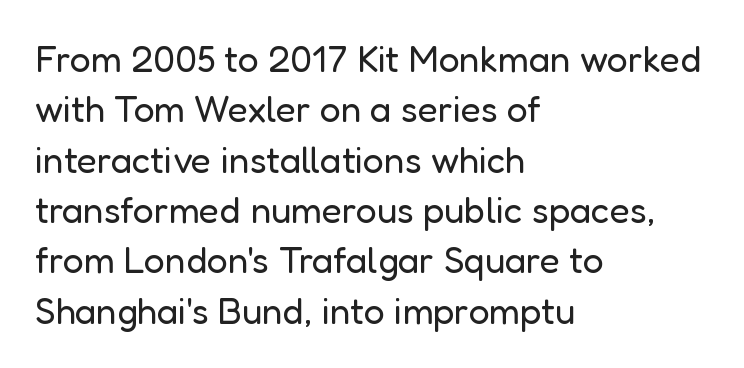
Inter-character spacing is left at the font's built-in metrics. Note: no serifs on the glyphs. Unbolded letterforms with no extra heft. The rendering uses natural spacing where letterforms have individual widths.
